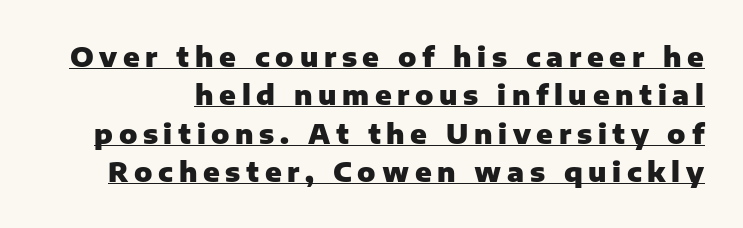
{"italic": "no", "bold": "yes", "underline": "yes", "line_spacing": "normal", "line_spacing_ratio": 1.42, "letter_spacing": "wide", "letter_spacing_em": 0.21, "glyph_px": 27}
